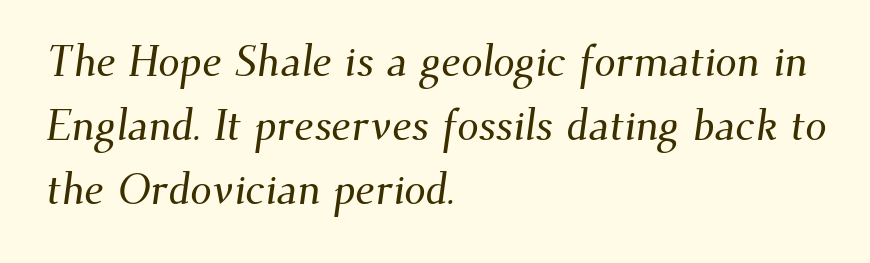
The image shows 43 px serif type; set left-aligned, normal line spacing (1.49x), normal letter spacing, not underlined; medium stroke contrast and a small x-height.
